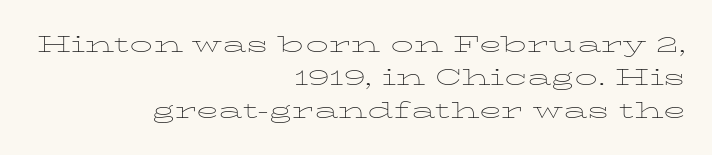
The image shows 23 px text type, upright; set right-aligned, normal line spacing (1.44x), normal letter spacing, not underlined.
